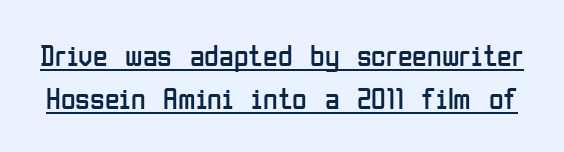
{"serif": "no", "italic": "no", "bold": "no", "weight": "regular", "width": "condensed", "stroke_contrast": "low", "x_height": "medium", "monospaced": "no", "underline": "yes", "line_spacing": "normal", "line_spacing_ratio": 1.44, "letter_spacing": "normal", "letter_spacing_em": 0.0, "glyph_px": 30}
